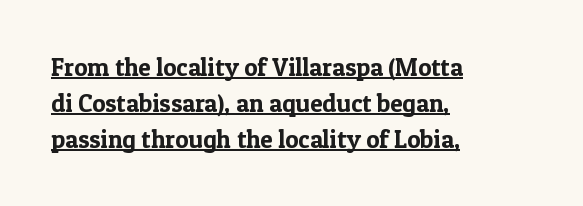
{"italic": "no", "underline": "yes", "align": "left", "line_spacing": "normal", "line_spacing_ratio": 1.44, "letter_spacing": "normal", "letter_spacing_em": 0.0, "glyph_px": 25}
